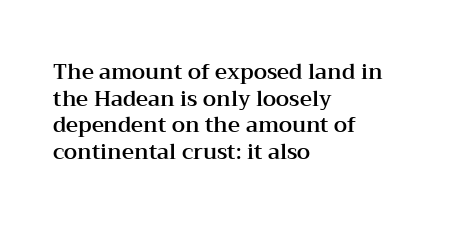
Successive baselines arrive at the customary interval. The space directly below the letters is spotless. The face used here is rendered with its standard letterfit. The rendering anchors every line to the left-hand side.
